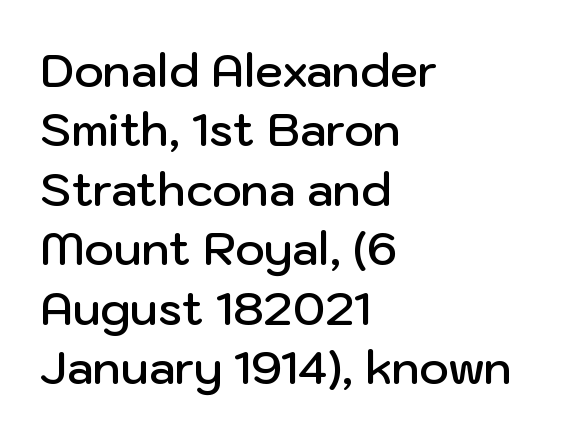
The image shows 45 px semibold sans-serif type, upright; set left-aligned, normal line spacing (1.32x), normal letter spacing, not underlined; low stroke contrast and a medium x-height.
